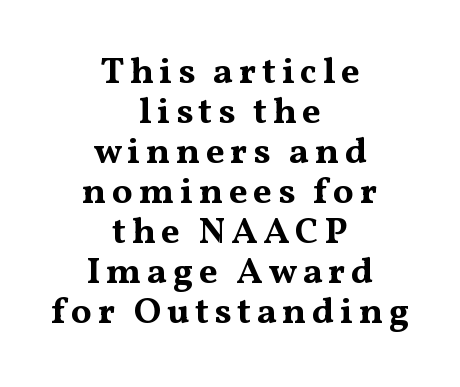
The image shows 37 px bold, wide serif type, upright; set centered, tight line spacing (1.08x), not underlined; medium stroke contrast and a medium x-height.
